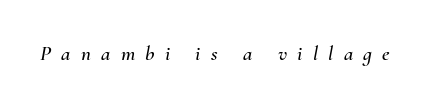
The line texture is sparse and dotted thanks to wide tracking. The letters are slanted; this is an italic face. The passage shown is not underscored anywhere.
